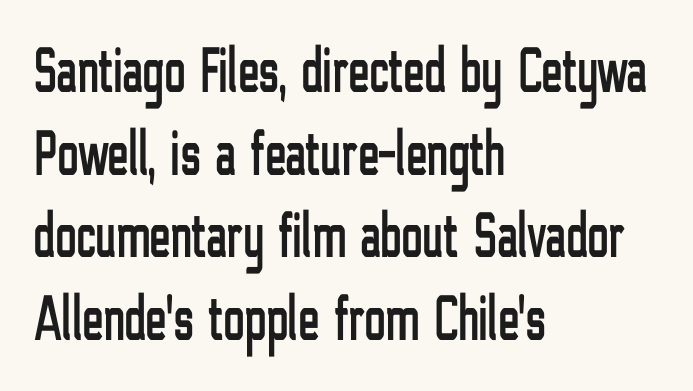
{"serif": "no", "italic": "no", "width": "condensed", "stroke_contrast": "low", "x_height": "medium", "monospaced": "no", "underline": "no", "align": "left", "line_spacing": "normal", "line_spacing_ratio": 1.29, "letter_spacing": "normal", "letter_spacing_em": 0.0, "glyph_px": 64}
